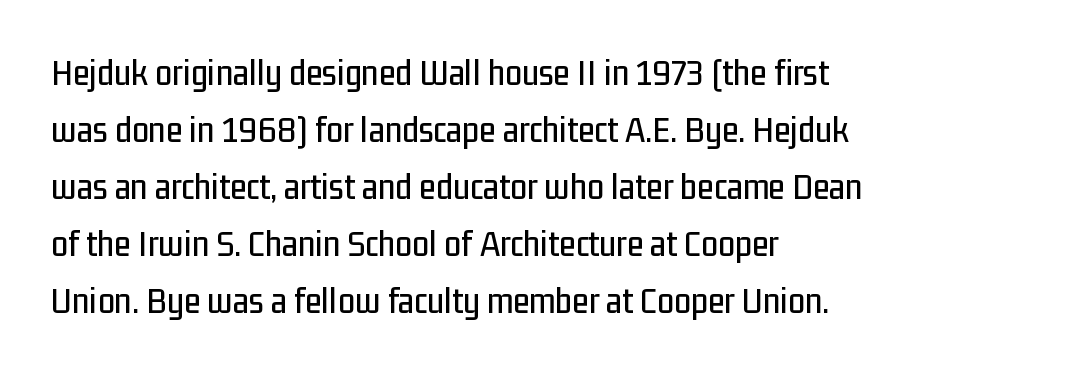
Line spacing here is normal. Nope, no serifs anywhere on these letters. This is roman type, the default non-slanted kind. Lines of text with bare space underneath. Is this a fixed-width face? No — the glyphs have proportional, varying widths. Tracking here is standard; glyphs follow each other at the usual distance.
